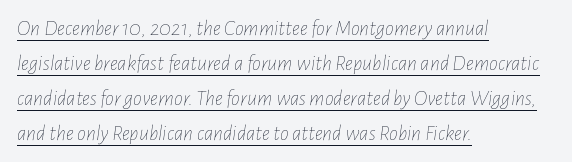
The image shows 22 px text type, italic (leaning right); set left-aligned, normal line spacing (1.59x), normal letter spacing, underlined.
